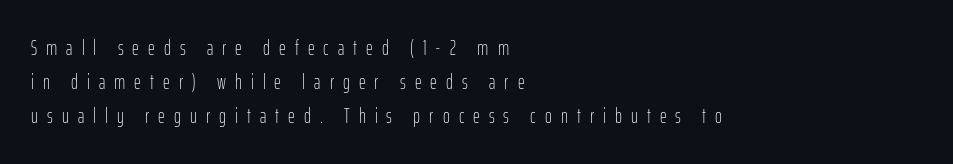
Q: Is the text bold? A: No.
Q: Is the text italic (slanted)? A: No, it is upright.
Q: Is the text underlined? A: No.
Q: How is the paragraph aligned? A: Left-aligned.
Q: Is the spacing between letters normal or unusually wide? A: Unusually wide.
Q: Is the spacing between lines tight, normal or loose? A: Normal.
